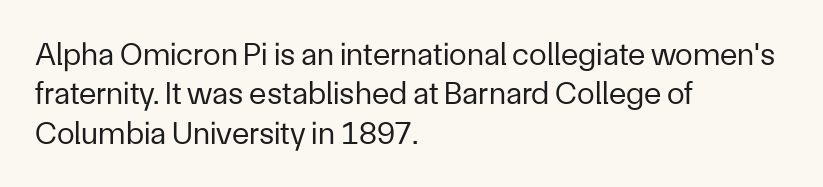
{"serif": "no", "italic": "no", "bold": "no", "weight": "regular", "width": "normal", "stroke_contrast": "low", "x_height": "medium", "monospaced": "no", "underline": "no", "align": "left", "line_spacing_ratio": 1.23, "letter_spacing": "normal", "letter_spacing_em": 0.0, "glyph_px": 32}
